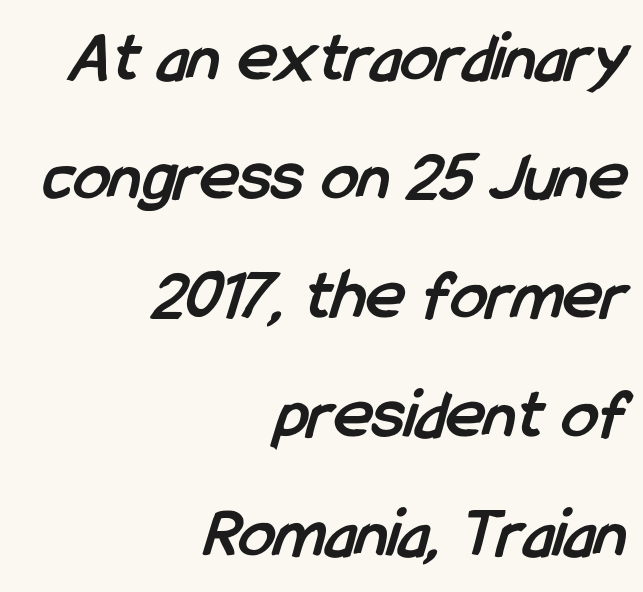
Q: Is the text bold? A: Yes.
Q: Is the typeface a serif or a sans-serif typeface? A: Sans-serif.
Q: Is the text underlined? A: No.
Q: How is the paragraph aligned? A: Right-aligned.
Q: Is the spacing between letters normal or unusually wide? A: Normal.
Q: Is the spacing between lines tight, normal or loose? A: Normal.
Q: Width (condensed, normal, or wide)? A: Condensed.
Q: Stroke contrast? A: Low.
Q: x-height? A: Medium.
Q: Monospaced? A: No.
